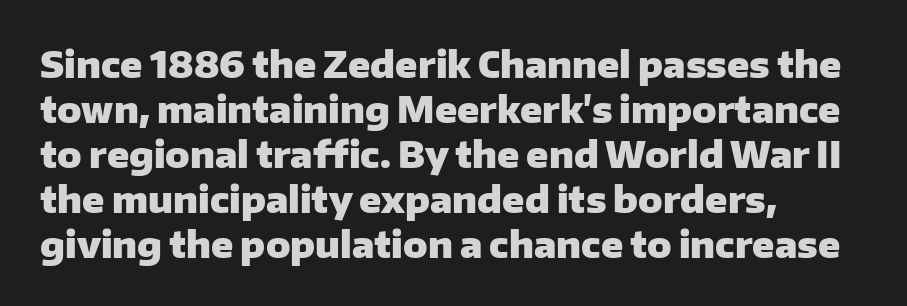
The image shows 36 px heavy sans-serif type, upright; set left-aligned, normal line spacing (1.25x), normal letter spacing, not underlined; low stroke contrast and a medium x-height.
